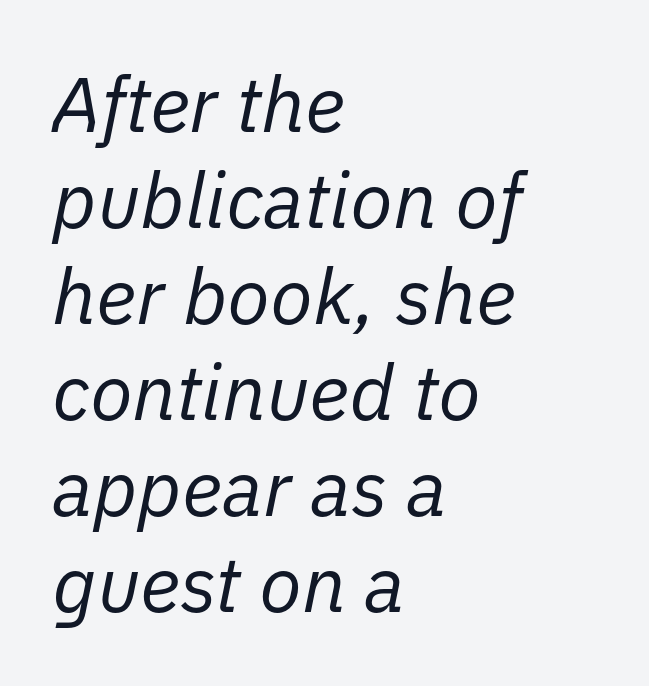
{"italic": "yes", "lean": "right", "slant_degrees": 11, "bold": "no", "weight": "regular", "width": "normal", "stroke_contrast": "low", "x_height": "medium", "monospaced": "no", "underline": "no", "align": "left", "line_spacing_ratio": 1.23, "letter_spacing": "normal", "letter_spacing_em": 0.0, "glyph_px": 78}
